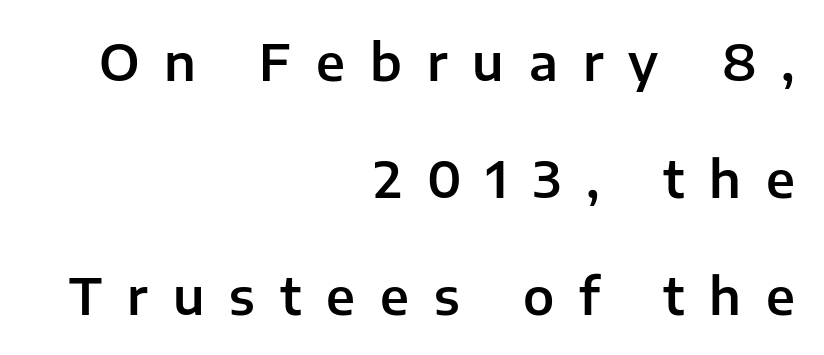
Q: Is the text italic (slanted)? A: No, it is upright.
Q: Is the typeface a serif or a sans-serif typeface? A: Sans-serif.
Q: Is the text underlined? A: No.
Q: How is the paragraph aligned? A: Right-aligned.
Q: Is the spacing between letters normal or unusually wide? A: Unusually wide.
Q: Is the spacing between lines tight, normal or loose? A: Loose.
Q: Width (condensed, normal, or wide)? A: Normal.
Q: Stroke contrast? A: Low.
Q: x-height? A: Medium.
Q: Monospaced? A: No.
